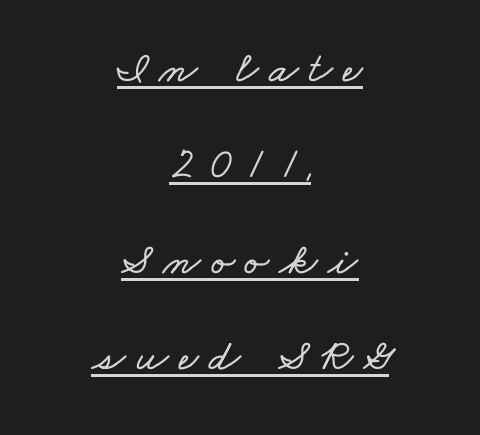
{"width": "wide", "stroke_contrast": "low", "x_height": "small", "monospaced": "no", "underline": "yes", "align": "center", "line_spacing": "loose", "line_spacing_ratio": 2.18, "letter_spacing": "wide", "letter_spacing_em": 0.24, "glyph_px": 44}
